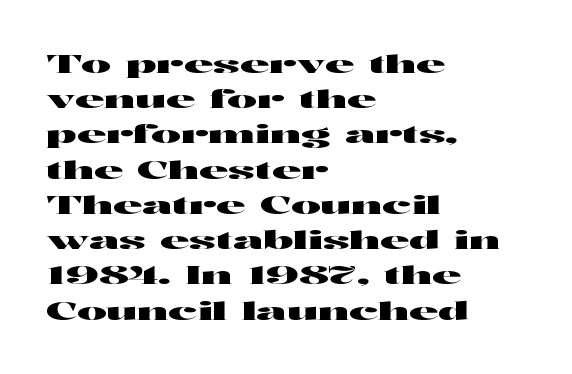
{"italic": "no", "underline": "no", "align": "left", "line_spacing": "normal", "line_spacing_ratio": 1.41, "letter_spacing": "normal", "letter_spacing_em": 0.0, "glyph_px": 25}
